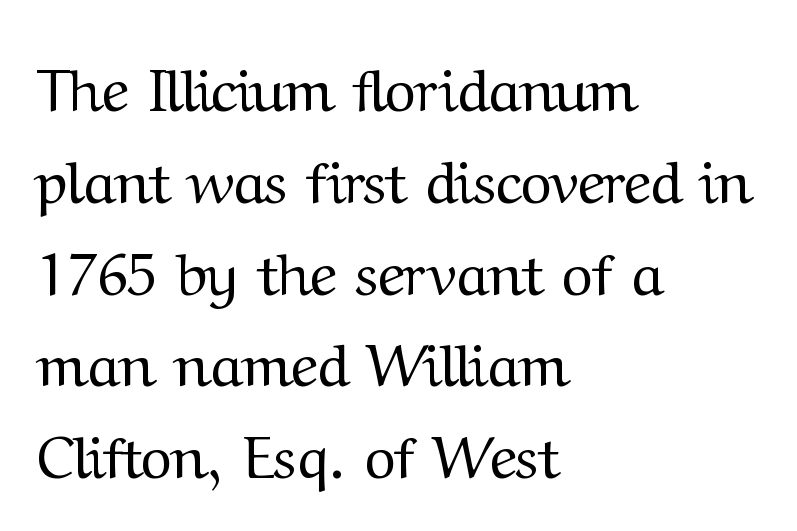
The image shows 60 px regular-weight serif type, upright; set left-aligned, normal line spacing (1.53x), normal letter spacing, not underlined; medium stroke contrast and a medium x-height.
